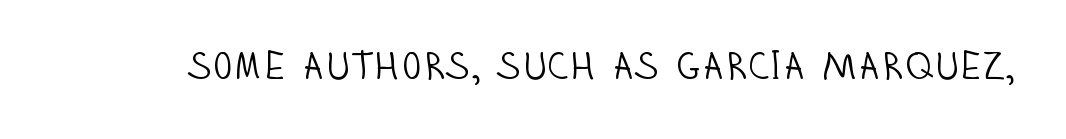
The image shows 38 px light, condensed sans-serif type, upright; set normal letter spacing, not underlined; low stroke contrast and a large x-height.
